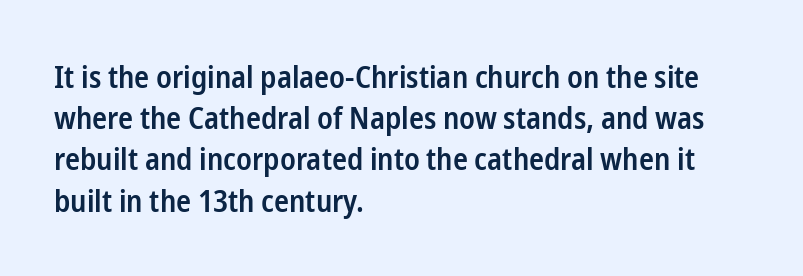
Q: Is the text bold? A: Semi-bold.
Q: Is the text italic (slanted)? A: No, it is upright.
Q: Is the typeface a serif or a sans-serif typeface? A: Sans-serif.
Q: Is the text underlined? A: No.
Q: How is the paragraph aligned? A: Left-aligned.
Q: Is the spacing between letters normal or unusually wide? A: Normal.
Q: Is the spacing between lines tight, normal or loose? A: Normal.
Q: Width (condensed, normal, or wide)? A: Condensed.
Q: Stroke contrast? A: Low.
Q: x-height? A: Medium.
Q: Monospaced? A: No.
